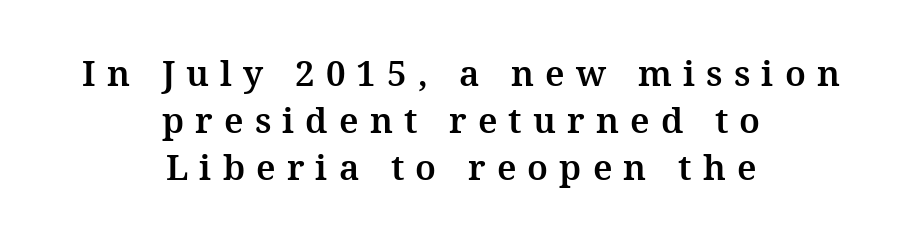
Q: Is the text italic (slanted)? A: No, it is upright.
Q: Is the typeface a serif or a sans-serif typeface? A: Serif.
Q: Is the text underlined? A: No.
Q: How is the paragraph aligned? A: Centered.
Q: Is the spacing between letters normal or unusually wide? A: Unusually wide.
Q: Is the spacing between lines tight, normal or loose? A: Normal.
Q: Width (condensed, normal, or wide)? A: Normal.
Q: Stroke contrast? A: Medium.
Q: x-height? A: Medium.
Q: Monospaced? A: No.
